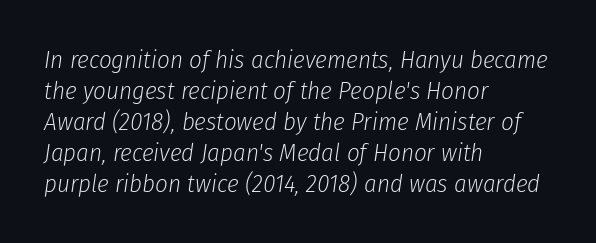
Q: Is the text bold? A: No.
Q: Is the text italic (slanted)? A: Yes, it leans right by about 8 degrees.
Q: Is the text underlined? A: No.
Q: How is the paragraph aligned? A: Left-aligned.
Q: Is the spacing between letters normal or unusually wide? A: Normal.
